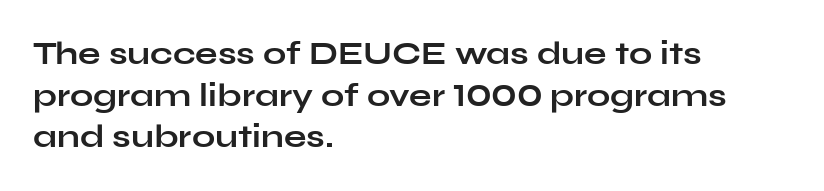
{"serif": "no", "italic": "no", "bold": "yes", "weight": "bold", "width": "wide", "stroke_contrast": "low", "x_height": "medium", "monospaced": "no", "underline": "no", "align": "left", "line_spacing": "normal", "line_spacing_ratio": 1.26, "letter_spacing": "normal", "letter_spacing_em": 0.0, "glyph_px": 33}
